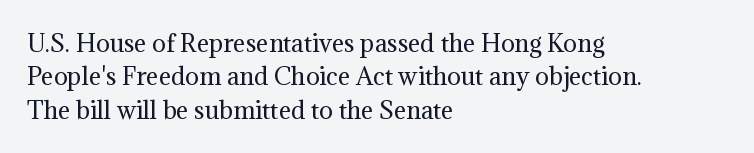
{"italic": "no", "bold": "no", "underline": "no", "align": "left", "line_spacing": "normal", "line_spacing_ratio": 1.45, "letter_spacing": "normal", "letter_spacing_em": 0.0, "glyph_px": 23}
